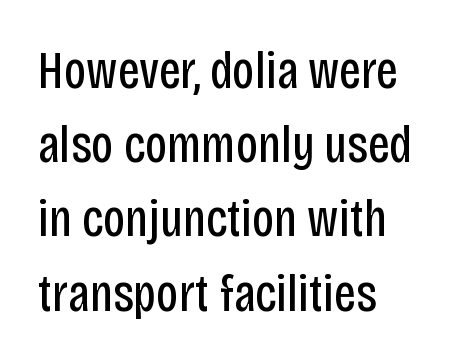
{"serif": "no", "italic": "no", "bold": "no", "weight": "regular", "width": "condensed", "stroke_contrast": "low", "x_height": "large", "monospaced": "no", "underline": "no", "align": "left", "line_spacing": "normal", "line_spacing_ratio": 1.4, "letter_spacing": "normal", "letter_spacing_em": 0.0, "glyph_px": 53}
